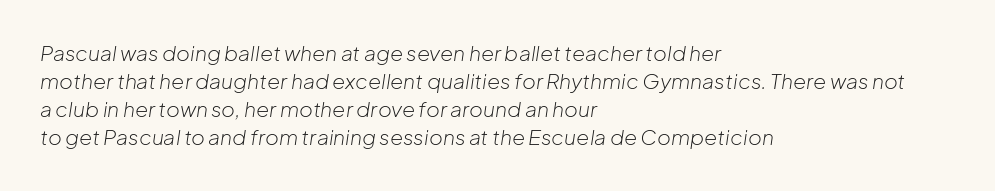
Letters rest on an invisible, unmarked baseline. The paragraph has a hard left edge and a soft right edge. The lettering tilts uniformly, giving the passage an italic look. Short note: letters normally spaced. The typesetting does not lean heavy: it is not bold. In terms of leading, this rendering sits right in the middle.
